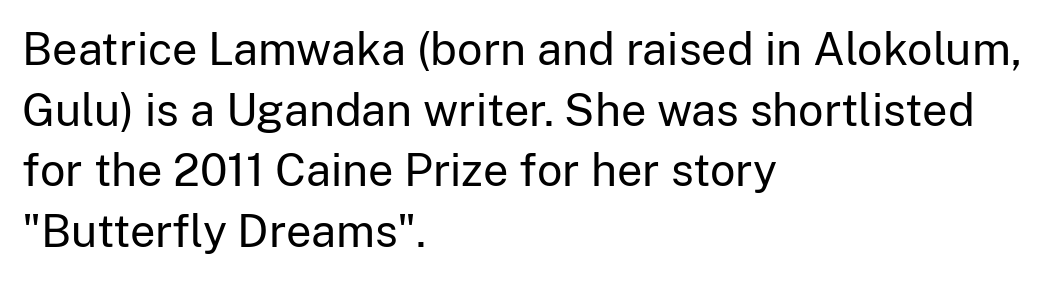
{"serif": "no", "italic": "no", "bold": "no", "weight": "regular", "width": "normal", "stroke_contrast": "low", "x_height": "medium", "monospaced": "no", "underline": "no", "align": "left", "line_spacing": "normal", "line_spacing_ratio": 1.35, "letter_spacing": "normal", "letter_spacing_em": 0.0, "glyph_px": 45}
